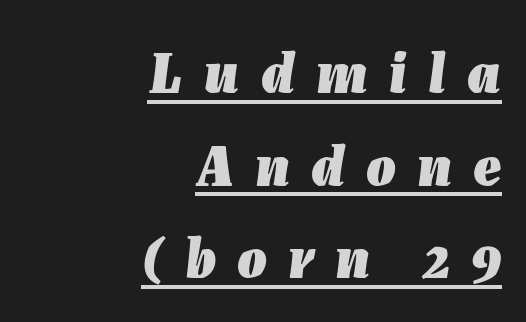
Q: Is the text bold? A: Yes.
Q: Is the text italic (slanted)? A: Yes, it leans right by about 7 degrees.
Q: Is the text underlined? A: Yes.
Q: How is the paragraph aligned? A: Right-aligned.
Q: Is the spacing between letters normal or unusually wide? A: Unusually wide.
Q: Is the spacing between lines tight, normal or loose? A: Normal.
Q: Width (condensed, normal, or wide)? A: Normal.
Q: Stroke contrast? A: Low.
Q: x-height? A: Medium.
Q: Monospaced? A: No.
